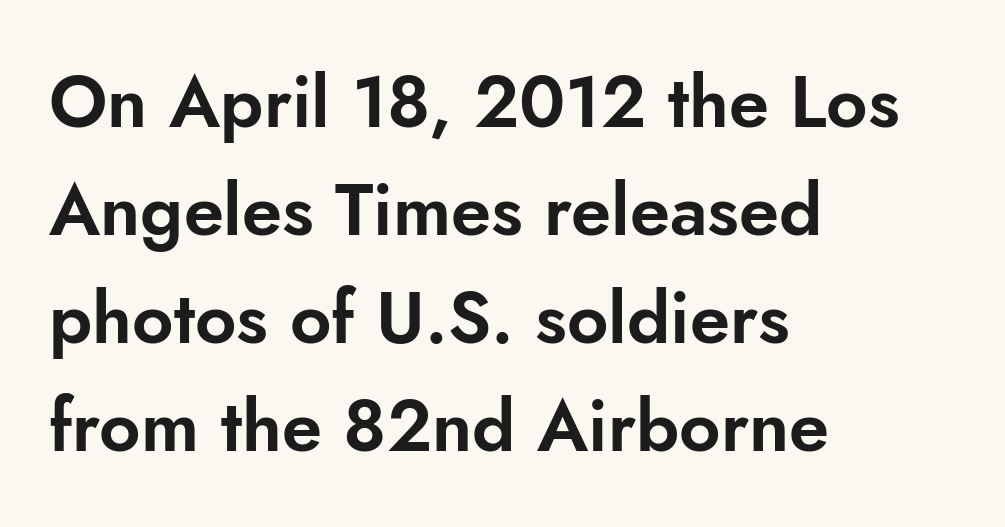
{"serif": "no", "italic": "no", "width": "normal", "stroke_contrast": "low", "x_height": "small", "monospaced": "no", "underline": "no", "align": "left", "line_spacing": "normal", "line_spacing_ratio": 1.5, "letter_spacing": "normal", "letter_spacing_em": 0.0, "glyph_px": 72}
